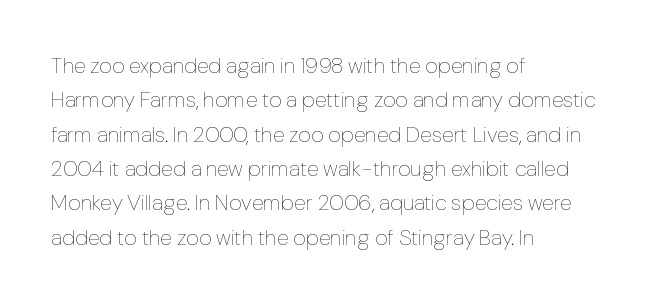
The image shows 22 px text type, upright; set left-aligned, normal line spacing (1.56x), normal letter spacing, not underlined.
